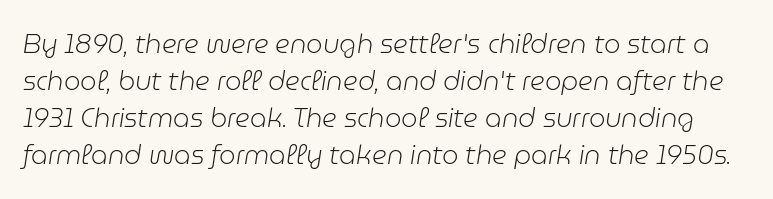
Q: Is the text bold? A: No.
Q: Is the text italic (slanted)? A: Yes, it leans right by about 9 degrees.
Q: Is the text underlined? A: No.
Q: Is the spacing between letters normal or unusually wide? A: Normal.
Q: Is the spacing between lines tight, normal or loose? A: Normal.
